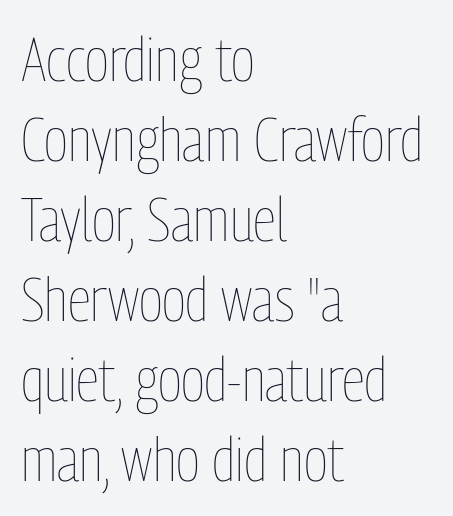
Decoration check: the copy has no underline. The designer left line spacing at the default. Heft: none added — not bold. Left-aligned paragraph, ragged on the right.
